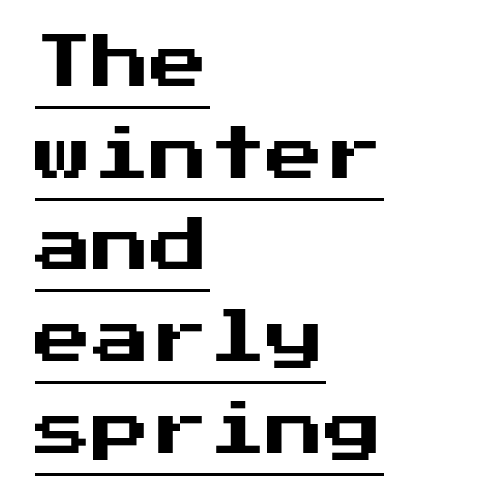
The passage shown is underscored from start to finish. The text was rendered using a sans face with plain stroke endings. Vertical strokes here are truly vertical. Leading: standard. Glyph-to-glyph distance matches everyday printed text.
